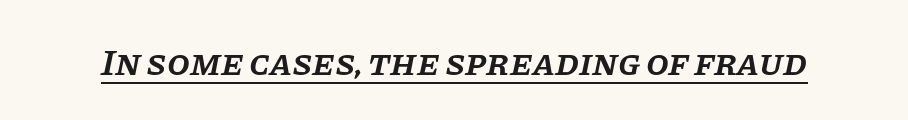
The face used here is rendered with its standard letterfit. Regarding serifs, this sample has them. You could not count columns in this text — the font is proportionally spaced. Compared with an ordinary text face, these strokes are moderately heavier — a semibold. Tall strokes in this sample are angled rather than plumb. Check the space under the baseline: a stroke is drawn there.
